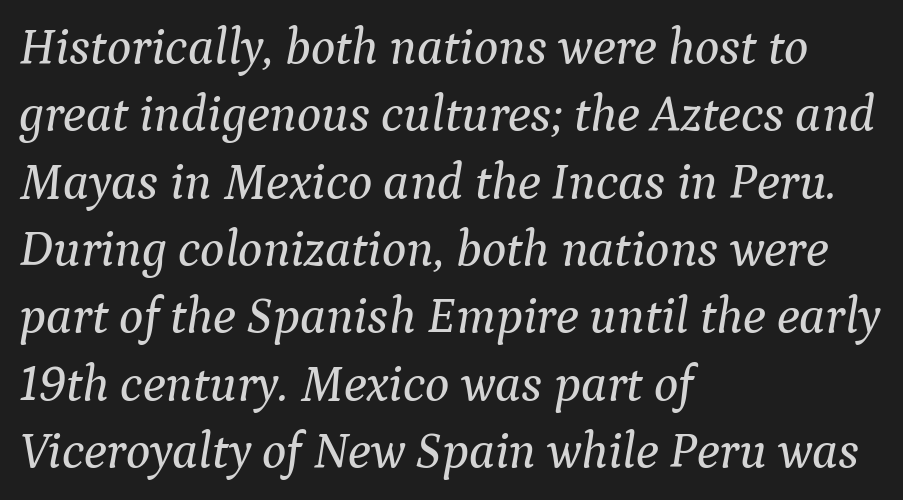
The image shows 51 px serif type, italic (leaning right); set left-aligned, normal line spacing (1.32x), normal letter spacing, not underlined; medium stroke contrast and a medium x-height.
